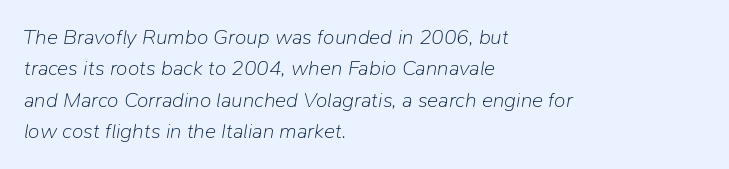
The image shows 21 px text type, italic (leaning right); set left-aligned, normal line spacing (1.5x), normal letter spacing, not underlined.
